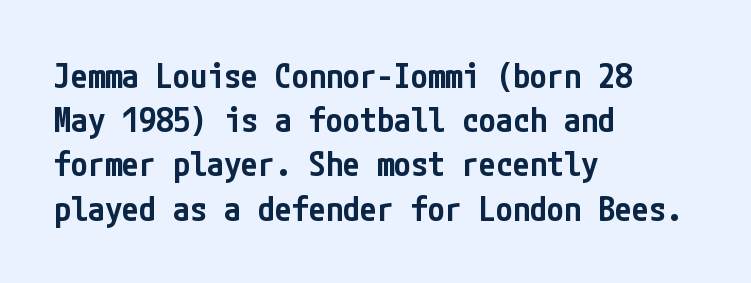
Q: Is the text bold? A: Semi-bold.
Q: Is the text italic (slanted)? A: No, it is upright.
Q: Is the typeface a serif or a sans-serif typeface? A: Sans-serif.
Q: Is the text underlined? A: No.
Q: How is the paragraph aligned? A: Left-aligned.
Q: Is the spacing between letters normal or unusually wide? A: Normal.
Q: Is the spacing between lines tight, normal or loose? A: Normal.
Q: Width (condensed, normal, or wide)? A: Condensed.
Q: Stroke contrast? A: Low.
Q: x-height? A: Medium.
